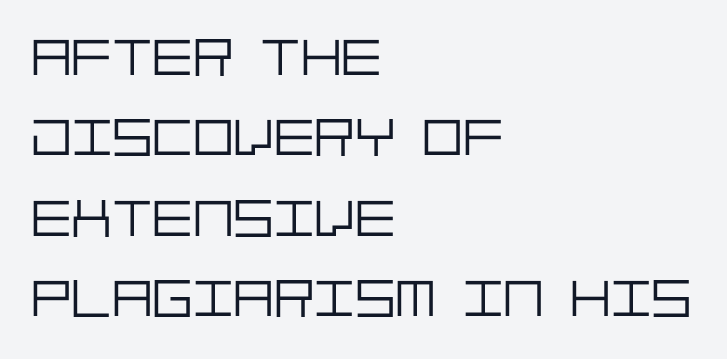
Q: Is the text bold? A: No.
Q: Is the text italic (slanted)? A: No, it is upright.
Q: Is the typeface a serif or a sans-serif typeface? A: Sans-serif.
Q: Is the text underlined? A: No.
Q: How is the paragraph aligned? A: Left-aligned.
Q: Is the spacing between letters normal or unusually wide? A: Normal.
Q: Is the spacing between lines tight, normal or loose? A: Normal.
Q: Width (condensed, normal, or wide)? A: Normal.
Q: Stroke contrast? A: Low.
Q: x-height? A: Large.
